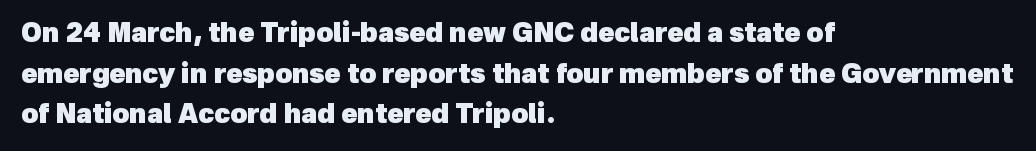
Check under the words: just untouched page. Visually the block forms a straight wall on the left and a jagged coastline on the right. The typesetting leans heavy: a genuine bold. The tracking reads as untouched default to a designer's eye. The lines sit at an ordinary, default distance from one another.
